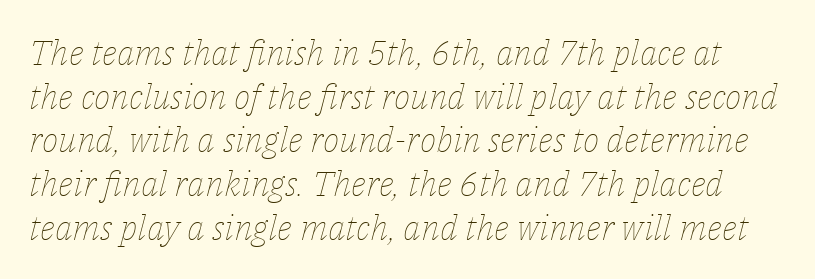
Q: Is the text bold? A: No.
Q: Is the text italic (slanted)? A: Yes, it leans right by about 14 degrees.
Q: Is the text underlined? A: No.
Q: Is the spacing between letters normal or unusually wide? A: Normal.
Q: Is the spacing between lines tight, normal or loose? A: Normal.
Q: Width (condensed, normal, or wide)? A: Normal.
Q: Stroke contrast? A: Low.
Q: x-height? A: Medium.
Q: Monospaced? A: No.
